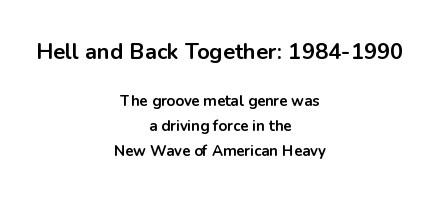
{"italic": "no", "bold": "yes", "underline": "no", "align": "center", "line_spacing": "normal", "line_spacing_ratio": 1.66, "letter_spacing": "normal", "letter_spacing_em": 0.0, "larger_block": "first", "size_ratio": 1.47, "glyph_px": 22}
